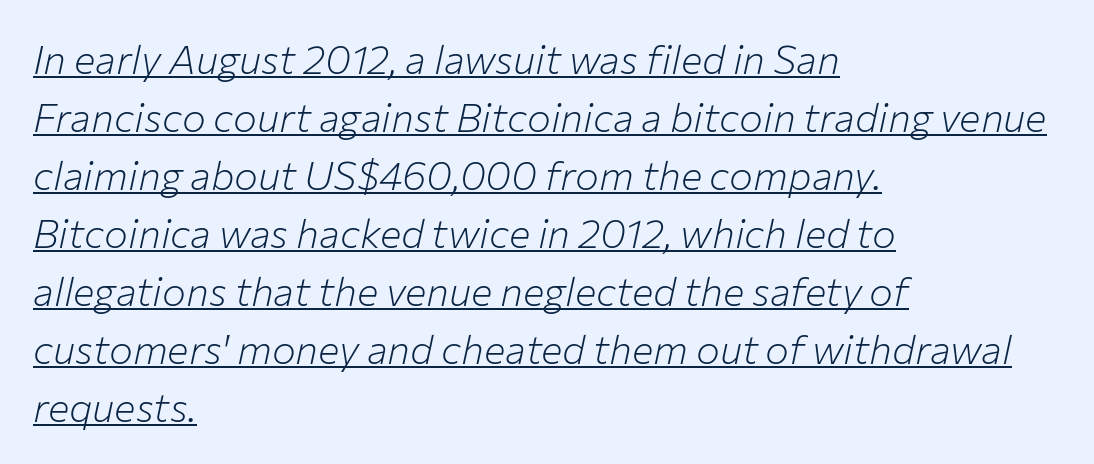
The space between consecutive lines is moderate. Tracking value appears to be zero — textbook default spacing. Style check: oblique. Every row of glyphs begins at an identical x-position on the left. A typographer would call this underscored text. The letters advance in unequal steps, a hallmark of proportional type.
